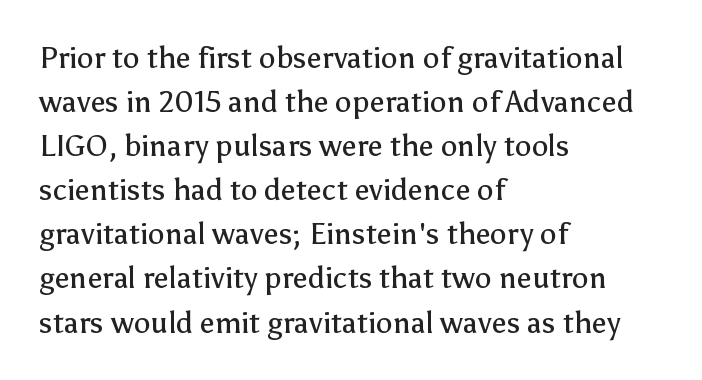
The image shows 30 px regular-weight sans-serif type, upright; set left-aligned, normal line spacing (1.47x), normal letter spacing, not underlined; low stroke contrast and a medium x-height.
